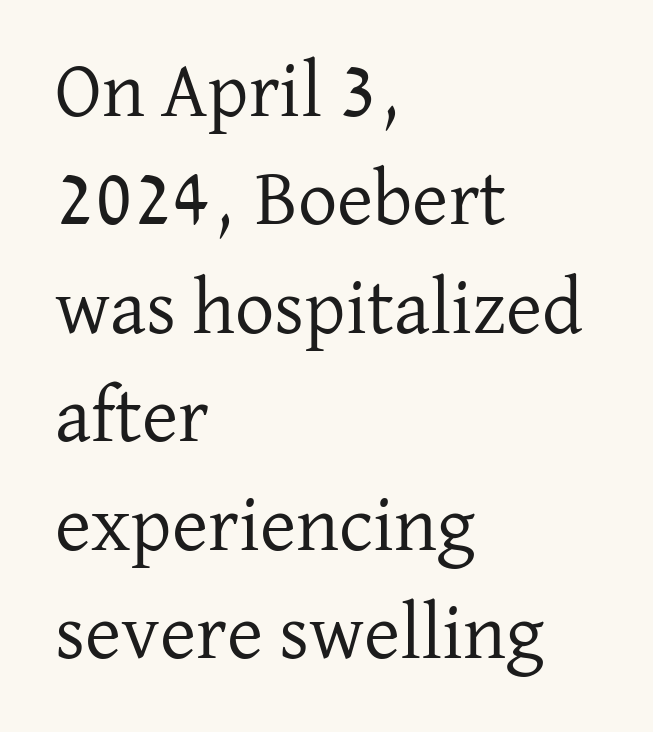
Q: Is the text bold? A: No.
Q: Is the text italic (slanted)? A: No, it is upright.
Q: Is the typeface a serif or a sans-serif typeface? A: Serif.
Q: Is the text underlined? A: No.
Q: How is the paragraph aligned? A: Left-aligned.
Q: Is the spacing between letters normal or unusually wide? A: Normal.
Q: Is the spacing between lines tight, normal or loose? A: Normal.
Q: Width (condensed, normal, or wide)? A: Normal.
Q: Stroke contrast? A: Low.
Q: x-height? A: Medium.
Q: Monospaced? A: No.
